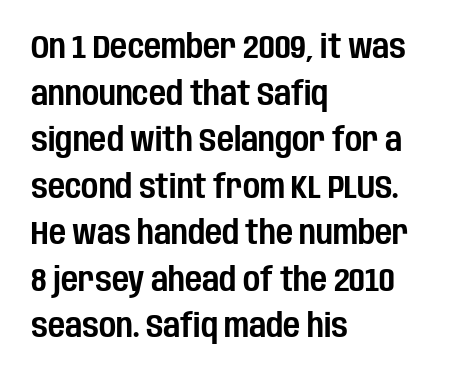
This is roman type, the default non-slanted kind. Type without underlining. The leading is moderate, giving the passage an even texture. Compared with a centered layout, this one pins lines to the left instead.
